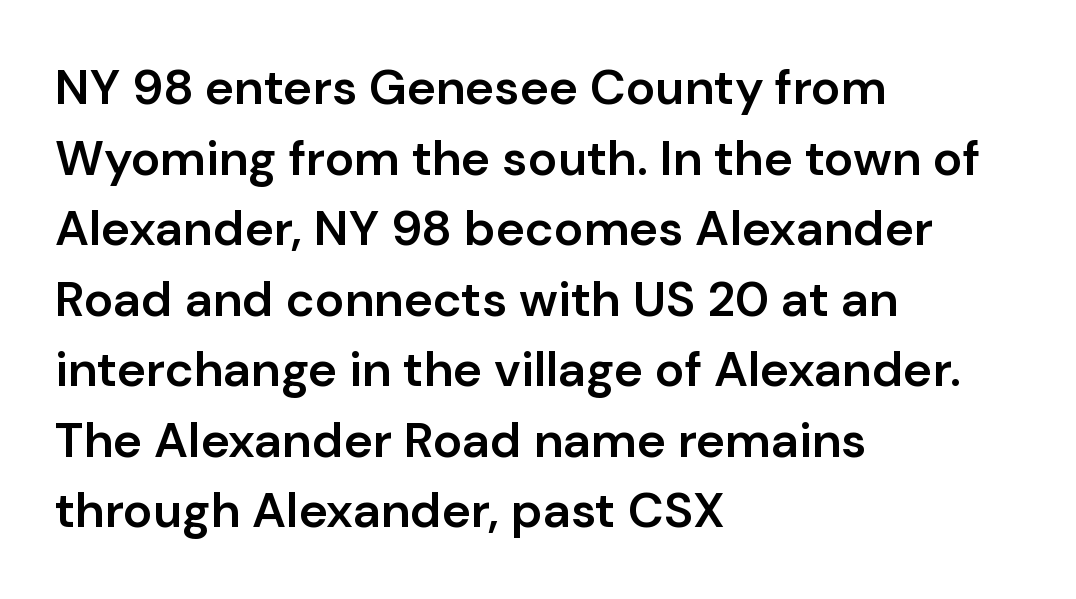
The image shows 49 px semibold sans-serif type, upright; set left-aligned, normal line spacing (1.44x), normal letter spacing, not underlined; low stroke contrast and a medium x-height.
